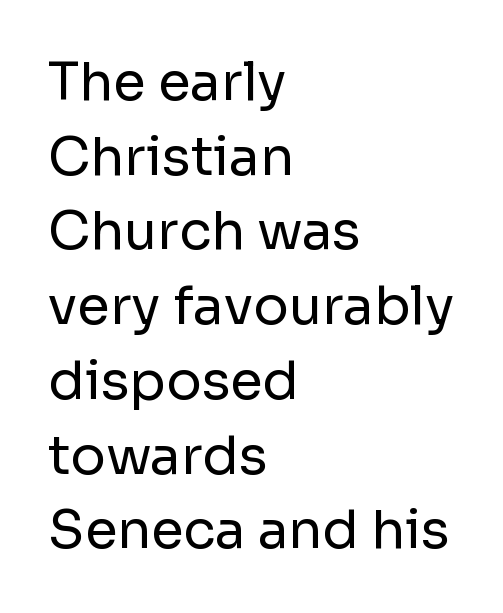
{"serif": "no", "italic": "no", "bold": "no", "weight": "regular", "width": "normal", "stroke_contrast": "low", "x_height": "medium", "monospaced": "no", "underline": "no", "align": "left", "line_spacing": "normal", "line_spacing_ratio": 1.41, "letter_spacing": "normal", "letter_spacing_em": 0.0, "glyph_px": 53}
